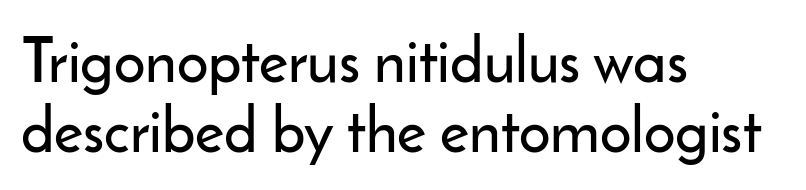
Q: Is the text italic (slanted)? A: No, it is upright.
Q: Is the typeface a serif or a sans-serif typeface? A: Sans-serif.
Q: Is the text underlined? A: No.
Q: How is the paragraph aligned? A: Left-aligned.
Q: Is the spacing between letters normal or unusually wide? A: Normal.
Q: Is the spacing between lines tight, normal or loose? A: Tight.
Q: Width (condensed, normal, or wide)? A: Normal.
Q: Stroke contrast? A: Low.
Q: x-height? A: Small.
Q: Monospaced? A: No.
